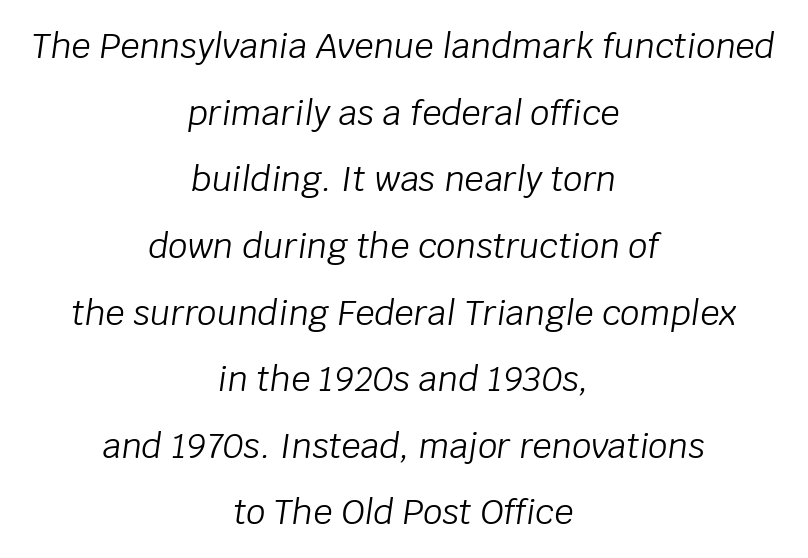
Every character sits at an angle, as italics do. Characters follow at the spacing the type designer built in. This is not heavy type; no bold has been used. The rendering uses a large line-height, opening up the rows.
